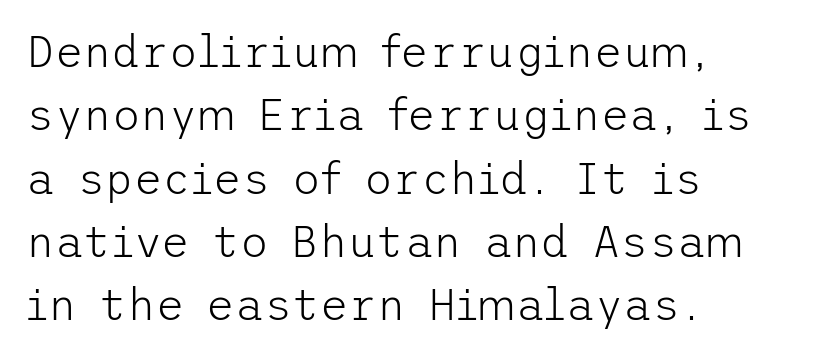
{"serif": "no", "italic": "no", "bold": "no", "weight": "light", "width": "normal", "stroke_contrast": "low", "x_height": "medium", "underline": "no", "align": "left", "line_spacing": "normal", "line_spacing_ratio": 1.44, "letter_spacing": "normal", "letter_spacing_em": 0.0, "glyph_px": 44}
